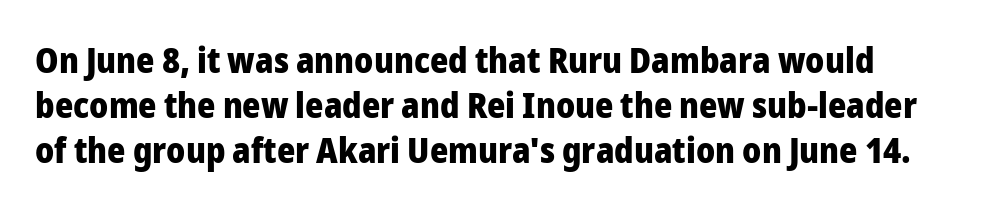
Q: Is the text bold? A: Yes.
Q: Is the text italic (slanted)? A: No, it is upright.
Q: Is the typeface a serif or a sans-serif typeface? A: Sans-serif.
Q: Is the text underlined? A: No.
Q: How is the paragraph aligned? A: Left-aligned.
Q: Is the spacing between letters normal or unusually wide? A: Normal.
Q: Is the spacing between lines tight, normal or loose? A: Normal.
Q: Width (condensed, normal, or wide)? A: Normal.
Q: Stroke contrast? A: Low.
Q: x-height? A: Medium.
Q: Monospaced? A: No.
